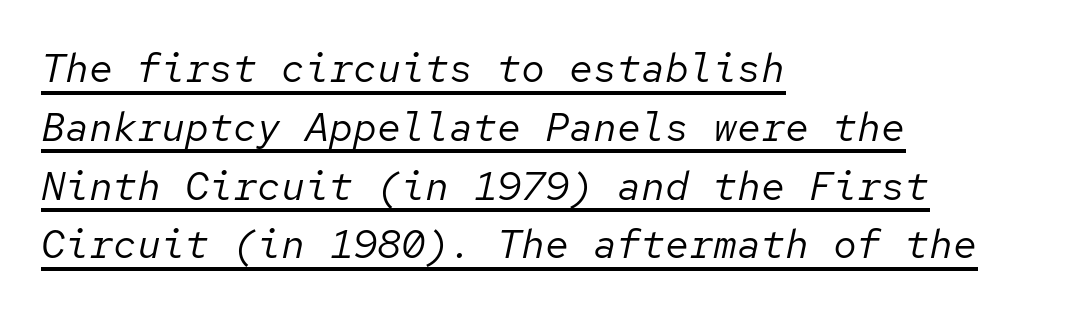
{"italic": "yes", "lean": "right", "slant_degrees": 12, "bold": "no", "weight": "regular", "width": "normal", "stroke_contrast": "low", "x_height": "medium", "monospaced": "yes", "underline": "yes", "align": "left", "line_spacing": "normal", "line_spacing_ratio": 1.47, "letter_spacing": "normal", "letter_spacing_em": 0.0, "glyph_px": 40}
